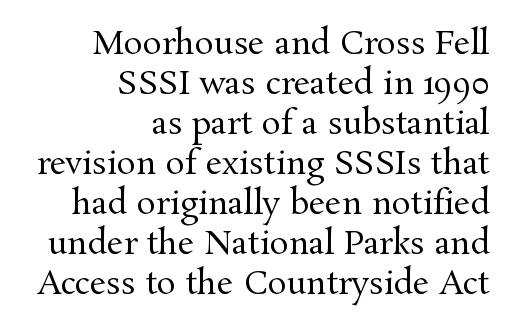
Q: Is the text bold? A: No.
Q: Is the text italic (slanted)? A: No, it is upright.
Q: Is the typeface a serif or a sans-serif typeface? A: Serif.
Q: Is the text underlined? A: No.
Q: How is the paragraph aligned? A: Right-aligned.
Q: Is the spacing between letters normal or unusually wide? A: Normal.
Q: Is the spacing between lines tight, normal or loose? A: Normal.
Q: Width (condensed, normal, or wide)? A: Normal.
Q: Stroke contrast? A: Medium.
Q: x-height? A: Medium.
Q: Monospaced? A: No.
